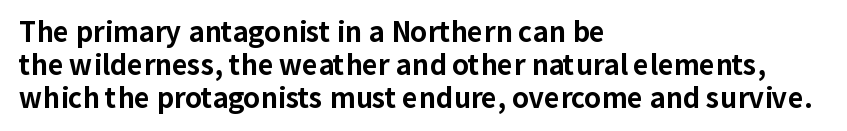
There is no visible air inserted between adjacent glyphs. In terms of weight, the rendering is a true, heavy bold. Visually the block forms a straight wall on the left and a jagged coastline on the right. Lines of text with bare space underneath. If you drew a line through each stem, it would be perfectly vertical.
